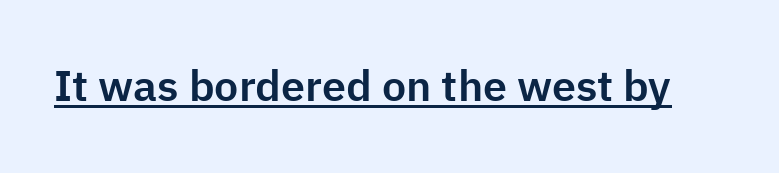
Q: Is the text italic (slanted)? A: No, it is upright.
Q: Is the typeface a serif or a sans-serif typeface? A: Sans-serif.
Q: Is the text underlined? A: Yes.
Q: Is the spacing between letters normal or unusually wide? A: Normal.
Q: Width (condensed, normal, or wide)? A: Normal.
Q: Stroke contrast? A: Low.
Q: x-height? A: Medium.
Q: Monospaced? A: No.
